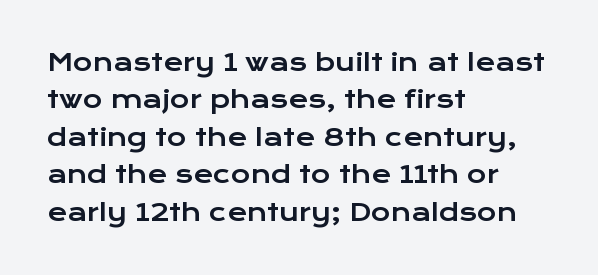
The image shows 24 px text type, upright; set left-aligned, normal line spacing (1.56x), normal letter spacing, not underlined.
